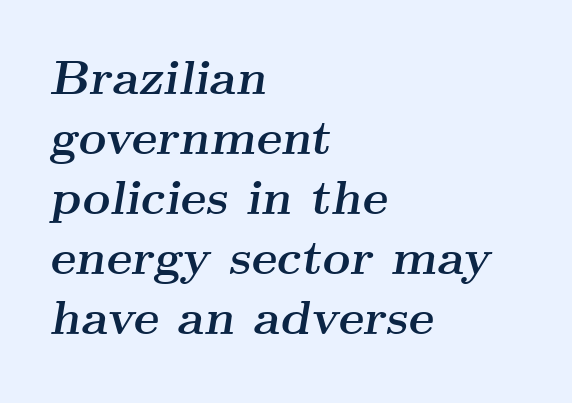
The rag falls on the right side of this text block. Observe the lean: these are italic letterforms. Inter-character spacing is left at the font's built-in metrics. Spacing verdict: proportional, widths tailored to each character. As a designer I'd log this as weight 700, bold.
